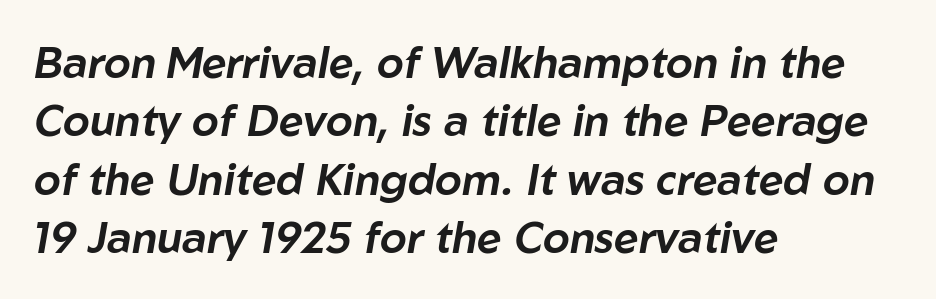
The image shows 43 px text type, italic (leaning right); set left-aligned, normal line spacing (1.36x), normal letter spacing, not underlined; low stroke contrast and a medium x-height.
